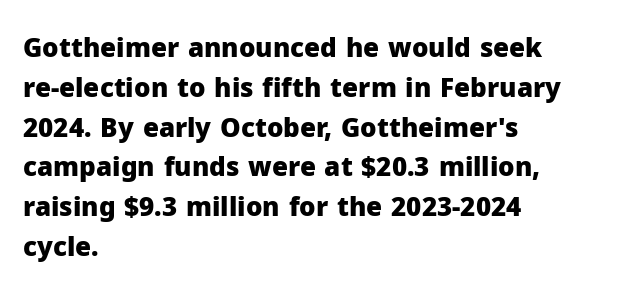
The image shows 26 px bold type, upright; set left-aligned, normal line spacing (1.53x), normal letter spacing, not underlined.
